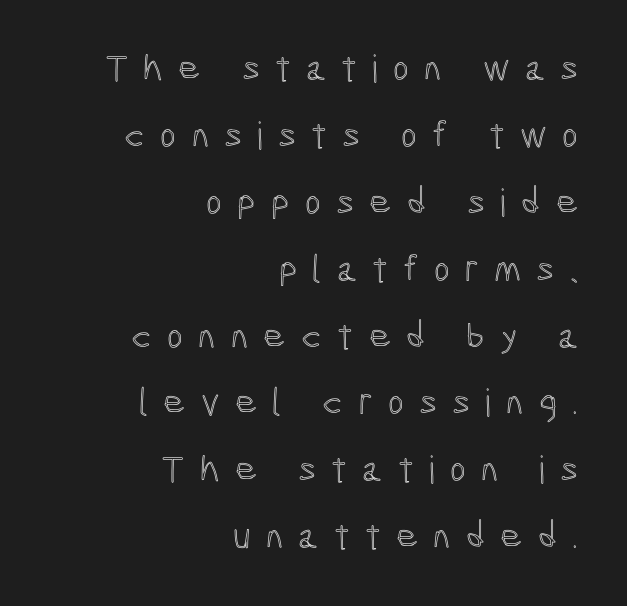
The space directly below the letters is spotless. Compared with a flush-left layout, this one pins lines to the opposite, right side. Proportional: the letters do not fall into vertical columns. This is roman type, the default non-slanted kind. The type is letterspaced generously, with wide tracking.
